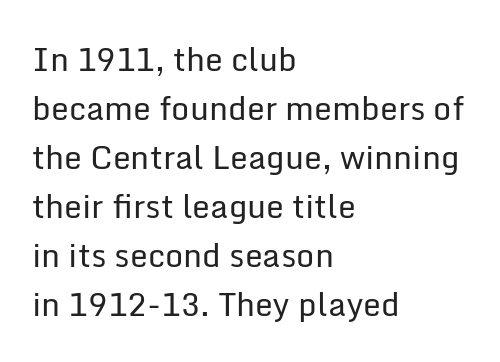
Think of a printed novel: that variable character pitch is what you see here. The specimen omits any rule beneath the text block's lines. What's the leading like? Ordinary, nothing unusual. A typesetter would call this zero additional tracking.
